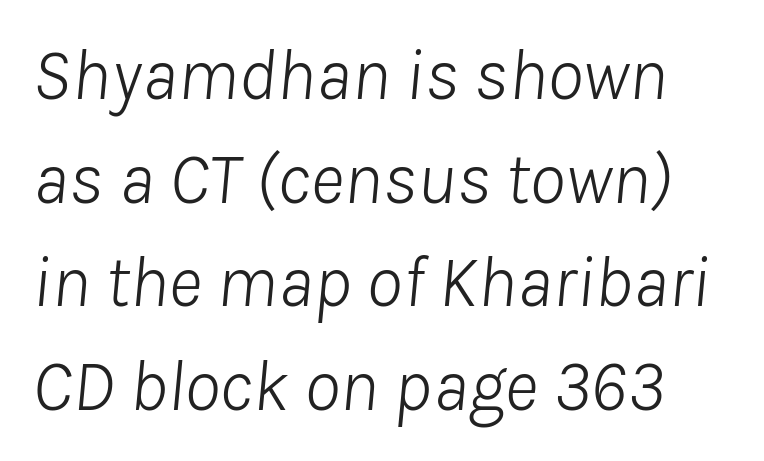
The image shows 73 px light type, italic (leaning right); set normal line spacing (1.42x), normal letter spacing, not underlined; low stroke contrast and a medium x-height.
